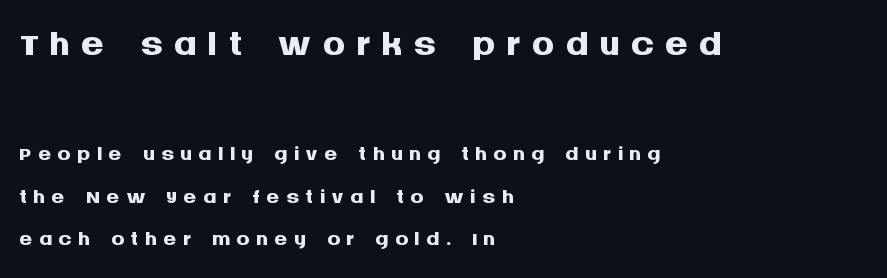
The image shows 57 px semibold sans-serif type, upright; set left-aligned, normal line spacing (1.3x), not underlined; the first (top) block is 1.73x larger; medium stroke contrast and a large x-height.
